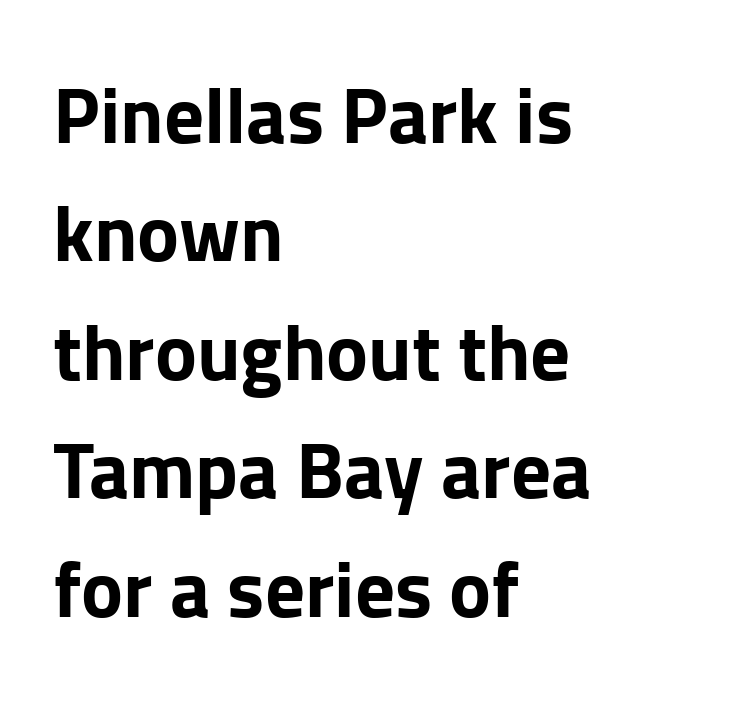
Q: Is the text bold? A: Yes.
Q: Is the text italic (slanted)? A: No, it is upright.
Q: Is the typeface a serif or a sans-serif typeface? A: Sans-serif.
Q: Is the text underlined? A: No.
Q: How is the paragraph aligned? A: Left-aligned.
Q: Is the spacing between letters normal or unusually wide? A: Normal.
Q: Is the spacing between lines tight, normal or loose? A: Normal.
Q: Width (condensed, normal, or wide)? A: Normal.
Q: Stroke contrast? A: Low.
Q: x-height? A: Medium.
Q: Monospaced? A: No.
